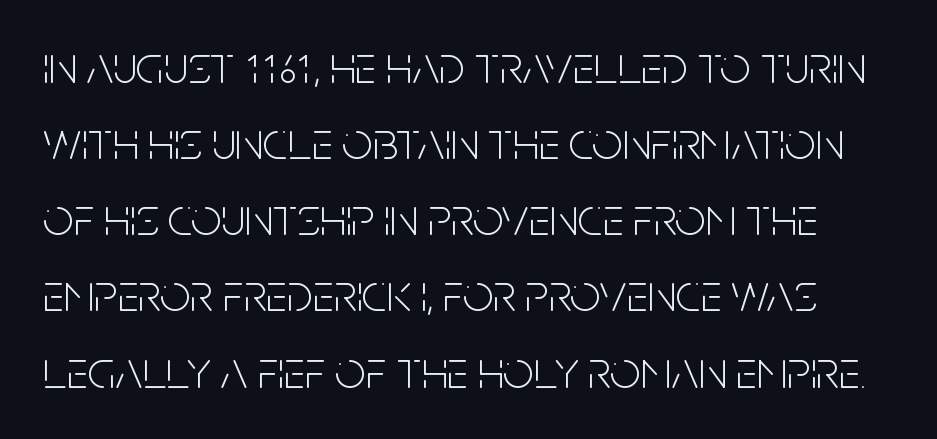
The image shows 54 px light, condensed sans-serif type, upright; set normal line spacing (1.41x), normal letter spacing, not underlined; low stroke contrast and a large x-height.
